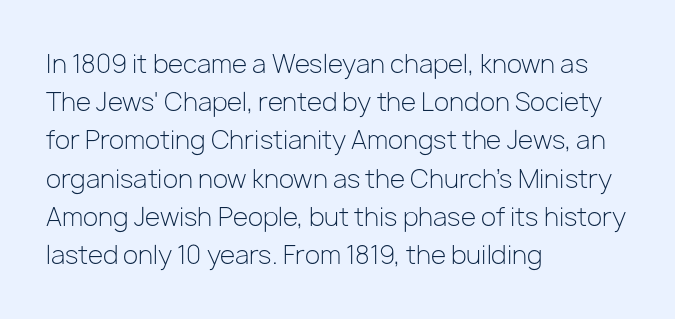
Q: Is the text bold? A: No.
Q: Is the text italic (slanted)? A: No, it is upright.
Q: Is the text underlined? A: No.
Q: How is the paragraph aligned? A: Left-aligned.
Q: Is the spacing between letters normal or unusually wide? A: Normal.
Q: Is the spacing between lines tight, normal or loose? A: Normal.
